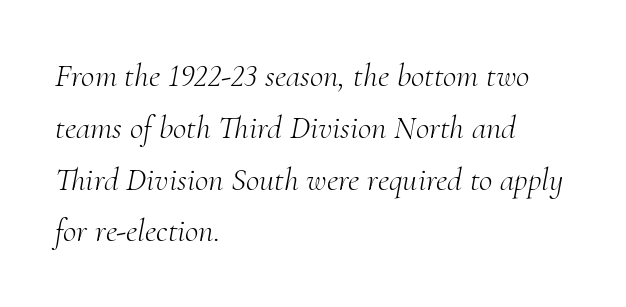
The image shows 33 px light serif type, italic (leaning right); set left-aligned, normal line spacing (1.57x), normal letter spacing, not underlined; medium stroke contrast and a small x-height.
